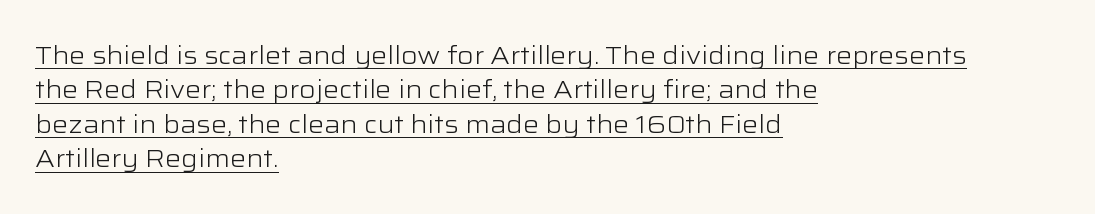
Q: Is the text bold? A: No.
Q: Is the text italic (slanted)? A: No, it is upright.
Q: Is the text underlined? A: Yes.
Q: How is the paragraph aligned? A: Left-aligned.
Q: Is the spacing between letters normal or unusually wide? A: Normal.
Q: Is the spacing between lines tight, normal or loose? A: Normal.
